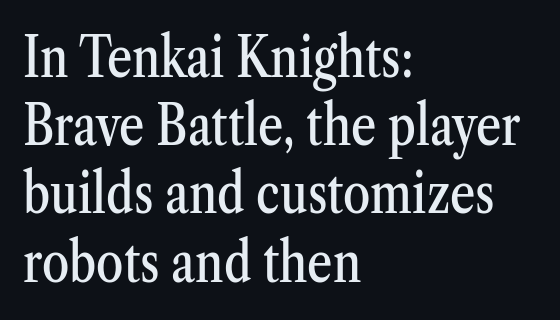
{"serif": "yes", "italic": "no", "width": "condensed", "stroke_contrast": "medium", "x_height": "medium", "monospaced": "no", "underline": "no", "align": "left", "line_spacing_ratio": 1.24, "letter_spacing": "normal", "letter_spacing_em": 0.0, "glyph_px": 55}
